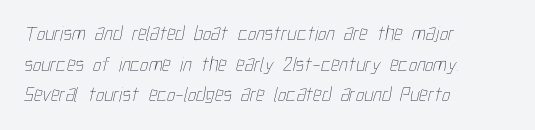
{"bold": "no", "underline": "no", "align": "left", "line_spacing": "normal", "line_spacing_ratio": 1.46, "letter_spacing": "normal", "letter_spacing_em": 0.0, "glyph_px": 21}
